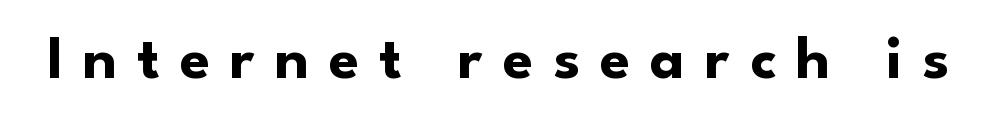
{"serif": "no", "italic": "no", "bold": "yes", "weight": "bold", "width": "normal", "stroke_contrast": "low", "x_height": "small", "monospaced": "no", "underline": "no", "letter_spacing": "wide", "letter_spacing_em": 0.32, "glyph_px": 62}
